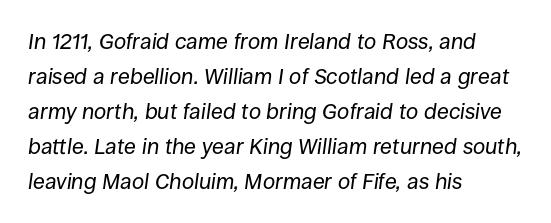
The image shows 22 px text type, italic (leaning right); set left-aligned, normal line spacing (1.59x), normal letter spacing, not underlined.
